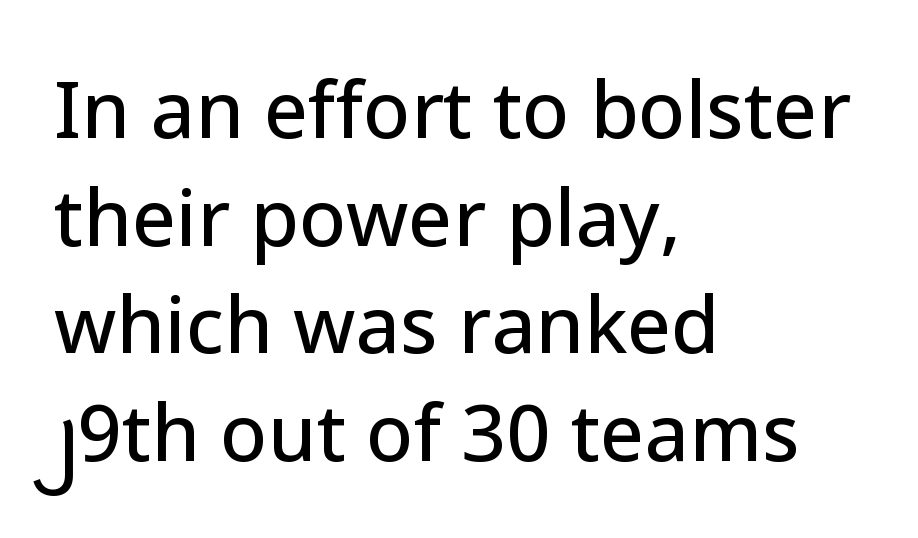
Q: Is the text italic (slanted)? A: No, it is upright.
Q: Is the typeface a serif or a sans-serif typeface? A: Sans-serif.
Q: Is the text underlined? A: No.
Q: How is the paragraph aligned? A: Left-aligned.
Q: Is the spacing between letters normal or unusually wide? A: Normal.
Q: Is the spacing between lines tight, normal or loose? A: Normal.
Q: Width (condensed, normal, or wide)? A: Normal.
Q: Stroke contrast? A: Low.
Q: x-height? A: Medium.
Q: Monospaced? A: No.
